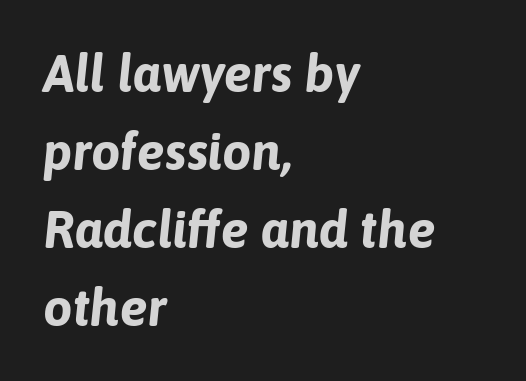
The image shows 52 px bold type, italic (leaning right); set left-aligned, normal line spacing (1.5x), normal letter spacing, not underlined; low stroke contrast and a medium x-height.
